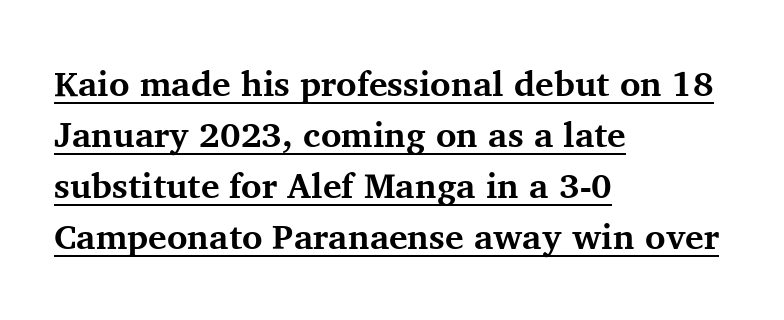
The image shows 35 px bold serif type, upright; set left-aligned, normal line spacing (1.46x), normal letter spacing, underlined; medium stroke contrast and a medium x-height.
